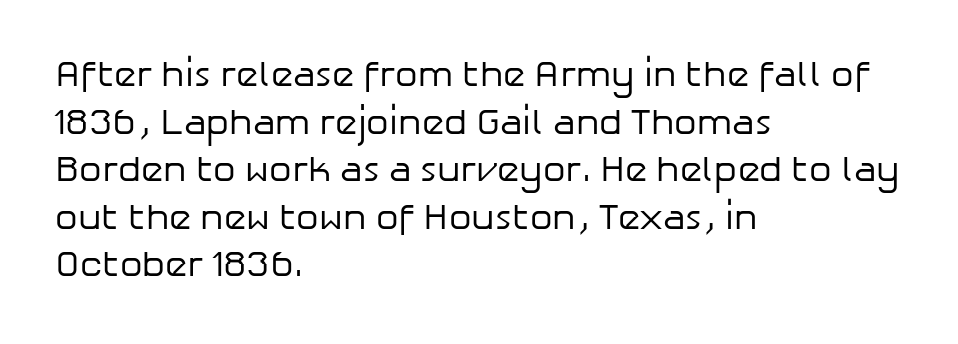
Observe the absence of serifs on each vertical stroke in this sample. Notice how descenders clear the ascenders below comfortably — that's standard leading. Line starts are locked; line ends wander. A typesetter would call this proportional, since set widths differ per character. The passage shown is not underscored anywhere. A typesetter would mark this as roman, not italic.
